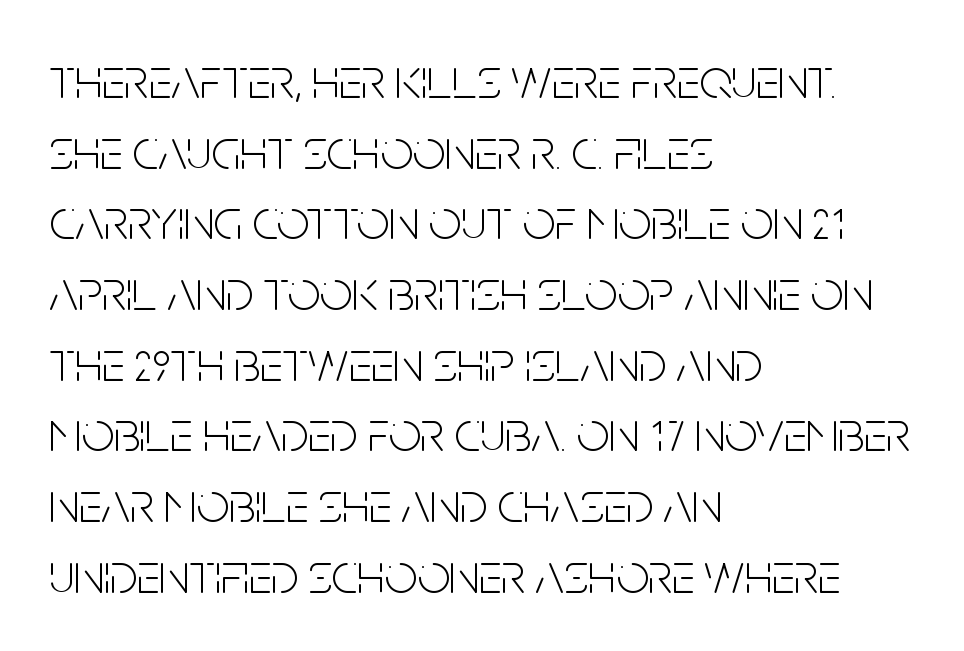
Decoration check: the copy has no underline. The lines are quadded left. To sum up the face: it is a sans, with no serifs. Is this a fixed-width face? No — the glyphs have proportional, varying widths.
